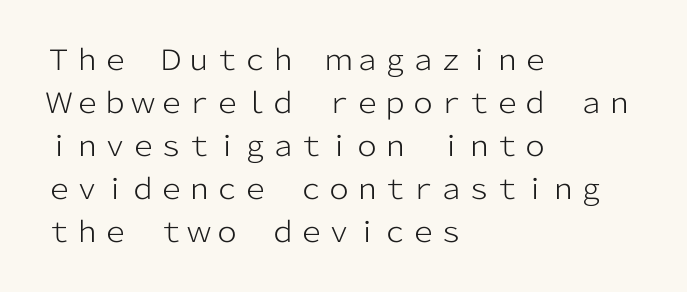
{"serif": "no", "italic": "no", "bold": "no", "weight": "light", "width": "normal", "stroke_contrast": "low", "x_height": "medium", "monospaced": "no", "underline": "no", "align": "left", "line_spacing": "normal", "line_spacing_ratio": 1.54, "letter_spacing": "normal", "letter_spacing_em": 0.0, "glyph_px": 28}
